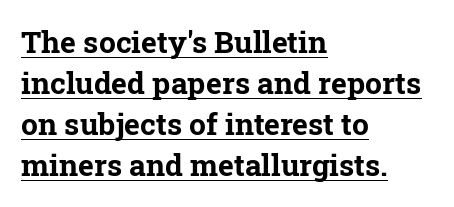
{"serif": "yes", "italic": "no", "bold": "yes", "weight": "bold", "width": "normal", "stroke_contrast": "low", "x_height": "medium", "monospaced": "no", "underline": "yes", "align": "left", "line_spacing": "normal", "line_spacing_ratio": 1.37, "letter_spacing": "normal", "letter_spacing_em": 0.0, "glyph_px": 30}
